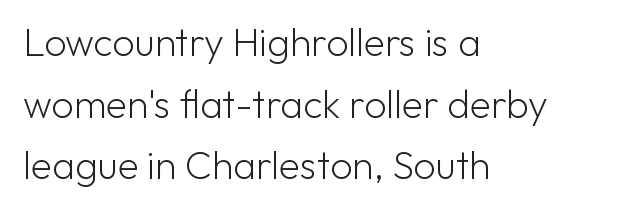
The letters advance in unequal steps, a hallmark of proportional type. The rag falls on the right side of this text block. If you drew a line through each stem, it would be perfectly vertical. Summary of weight: not heavy and not bold. Underline: absent. A typesetter would label this face a sans.
